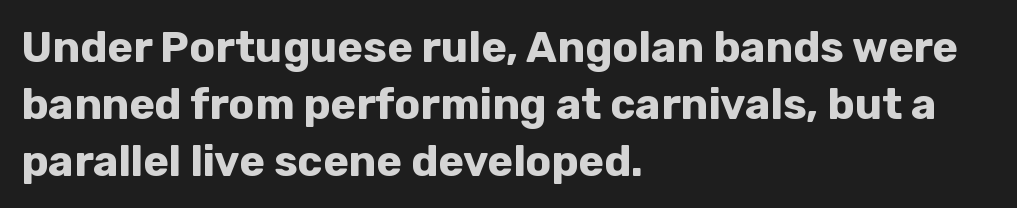
Q: Is the text bold? A: Yes.
Q: Is the text italic (slanted)? A: No, it is upright.
Q: Is the typeface a serif or a sans-serif typeface? A: Sans-serif.
Q: Is the text underlined? A: No.
Q: How is the paragraph aligned? A: Left-aligned.
Q: Is the spacing between letters normal or unusually wide? A: Normal.
Q: Is the spacing between lines tight, normal or loose? A: Normal.
Q: Width (condensed, normal, or wide)? A: Normal.
Q: Stroke contrast? A: Low.
Q: x-height? A: Medium.
Q: Monospaced? A: No.
